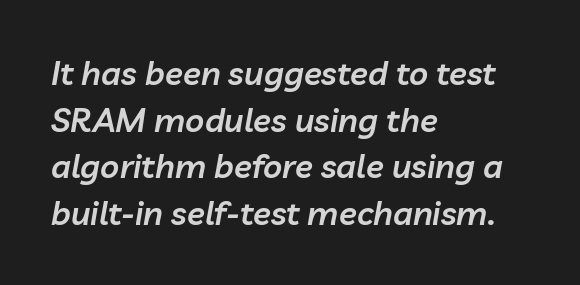
{"italic": "yes", "lean": "right", "slant_degrees": 10, "bold": "semi", "weight": "semibold", "width": "normal", "stroke_contrast": "low", "x_height": "medium", "monospaced": "no", "underline": "no", "align": "left", "line_spacing": "normal", "line_spacing_ratio": 1.41, "letter_spacing": "normal", "letter_spacing_em": 0.0, "glyph_px": 33}
